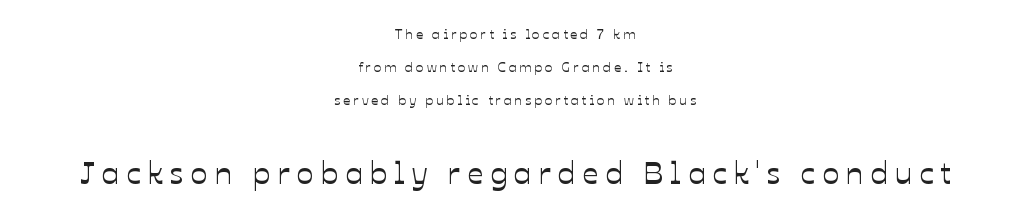
Q: Is the text italic (slanted)? A: No, it is upright.
Q: Is the text underlined? A: No.
Q: How is the paragraph aligned? A: Centered.
Q: Is the spacing between letters normal or unusually wide? A: Unusually wide.
Q: Is the spacing between lines tight, normal or loose? A: Loose.
Q: Which block of text is set in a larger size, the first (top) or the second (bottom)? A: The second (bottom) one.
Q: Width (condensed, normal, or wide)? A: Normal.
Q: Stroke contrast? A: Low.
Q: x-height? A: Medium.
Q: Monospaced? A: No.
